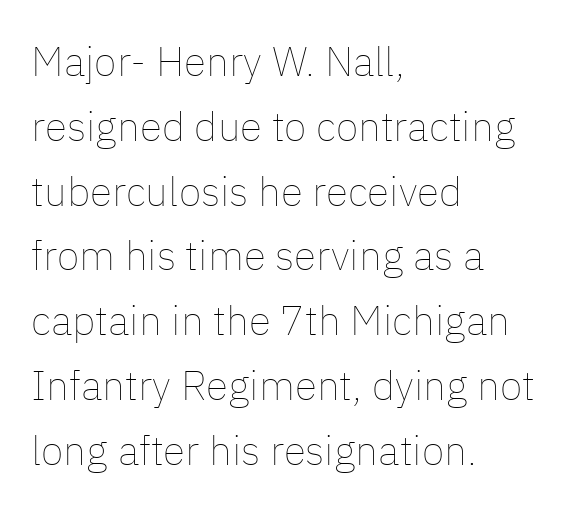
Q: Is the text bold? A: No.
Q: Is the text italic (slanted)? A: No, it is upright.
Q: Is the text underlined? A: No.
Q: How is the paragraph aligned? A: Left-aligned.
Q: Is the spacing between letters normal or unusually wide? A: Normal.
Q: Is the spacing between lines tight, normal or loose? A: Normal.
Q: Width (condensed, normal, or wide)? A: Normal.
Q: Stroke contrast? A: Low.
Q: x-height? A: Medium.
Q: Monospaced? A: No.
